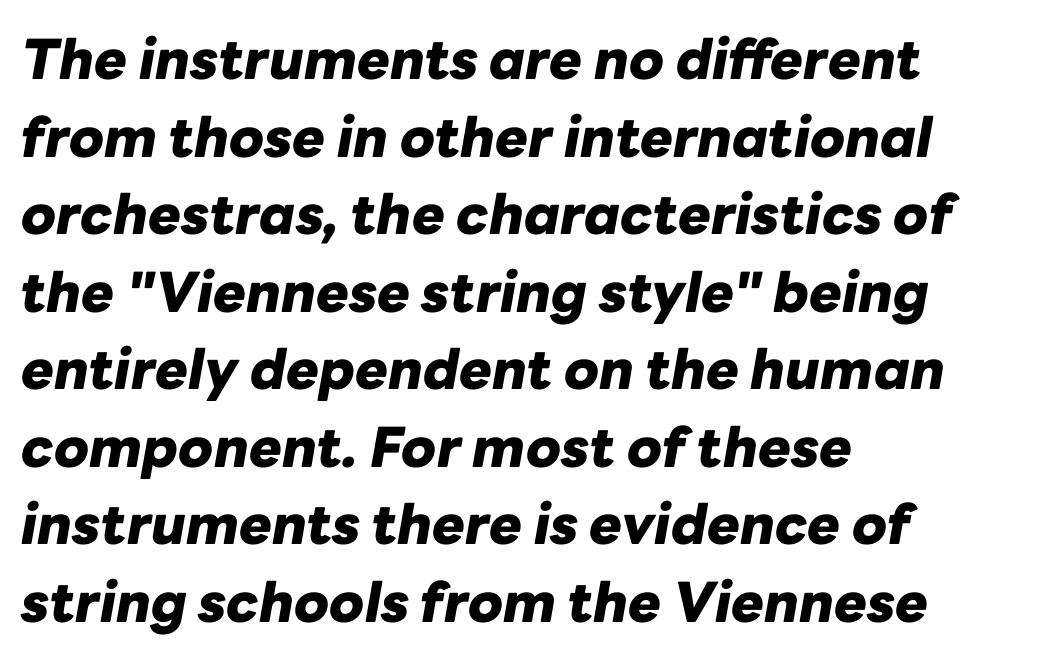
{"italic": "yes", "lean": "right", "slant_degrees": 10, "bold": "yes", "weight": "heavy", "width": "normal", "stroke_contrast": "low", "x_height": "medium", "monospaced": "no", "underline": "no", "align": "left", "line_spacing": "normal", "line_spacing_ratio": 1.41, "letter_spacing": "normal", "letter_spacing_em": 0.0, "glyph_px": 55}
